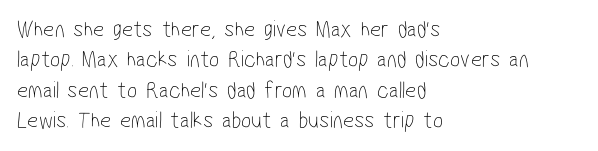
The paragraph shown leans on its left margin. This rendering features lettering with no underline. How are the letters spaced? Ordinarily, with no added tracking. A normal amount of white space separates one row of letters from the next.
